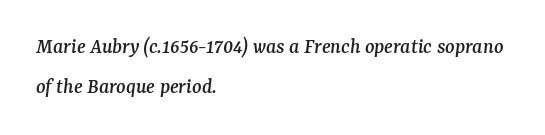
The image shows 22 px text type, italic (leaning right); set left-aligned, line spacing 1.81x, normal letter spacing, not underlined.
